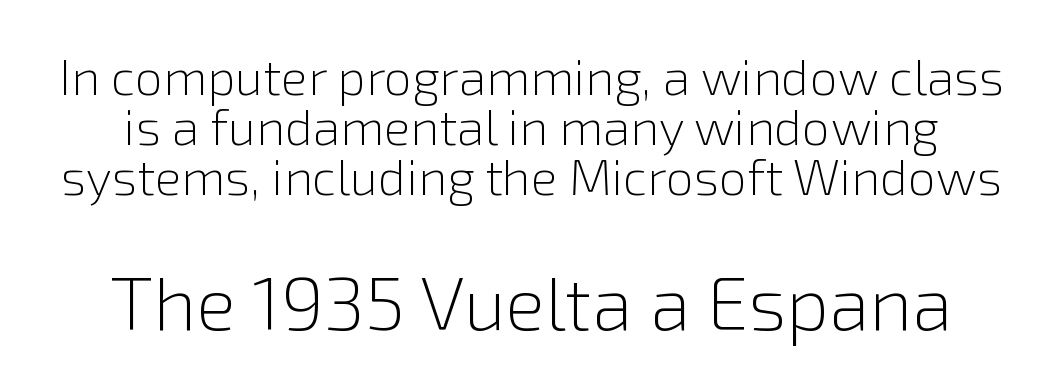
A typesetter would label this face a sans. The letterforms sit shoulder to shoulder at normal distance. The rendering uses natural spacing where letterforms have individual widths. The type sits square on the baseline with zero lean. Leading: reduced.
